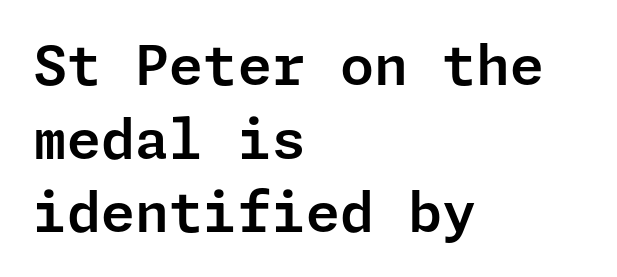
Observe the ordinary spacing: letters are neighbours, not strangers. These lines stack with their left ends in a neat column. Each row of text sits above clean, open space. A typesetter would label this face a sans. A roman cut, with each character standing at attention.
